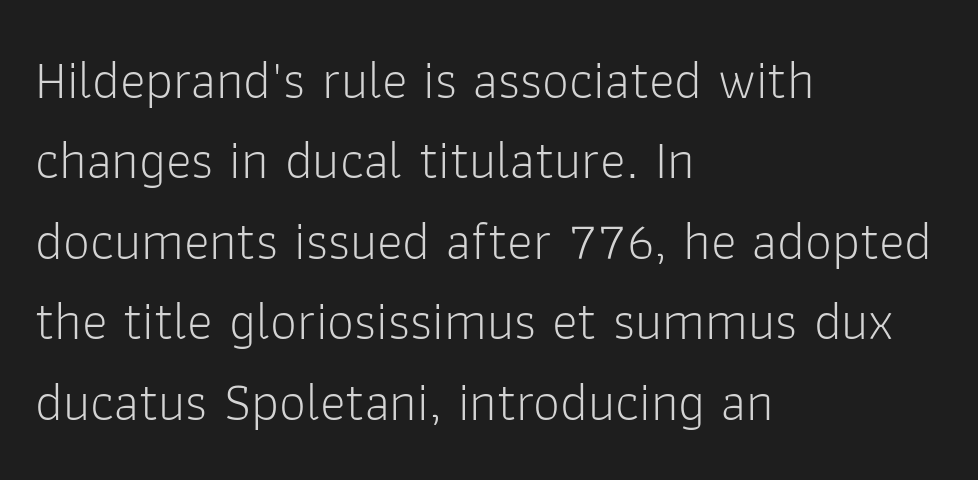
The image shows 54 px light sans-serif type, upright; set left-aligned, normal line spacing (1.49x), normal letter spacing, not underlined; low stroke contrast and a medium x-height.
